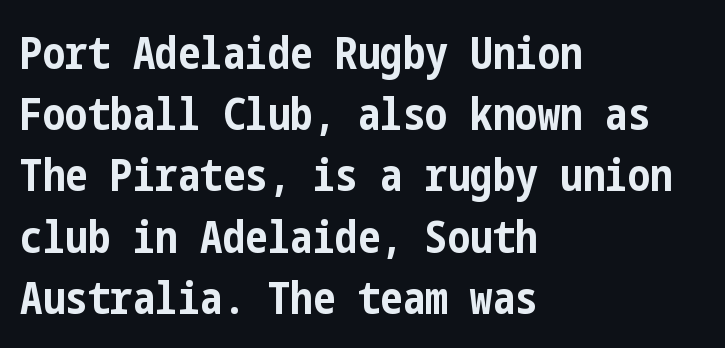
The image shows 45 px bold, condensed sans-serif type, upright; set left-aligned, normal line spacing (1.36x), normal letter spacing, not underlined; low stroke contrast and a medium x-height.
